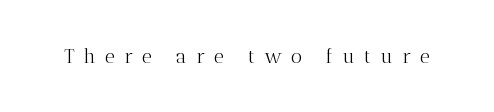
The image shows 20 px text type, upright; set unusually wide letter spacing (+0.45 em), not underlined.
